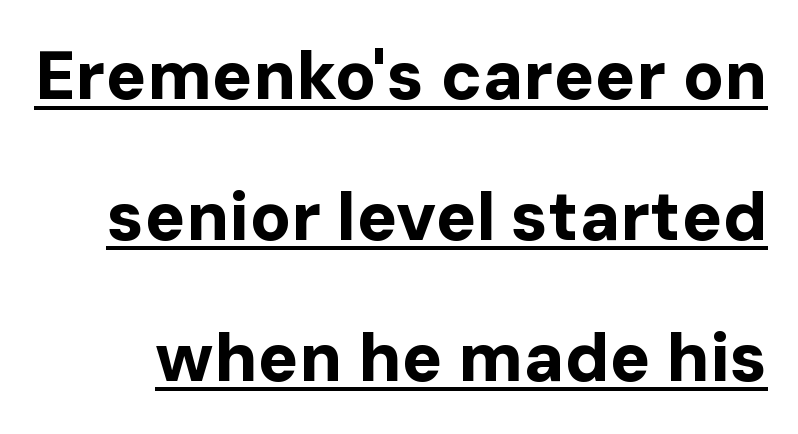
Each line of the rendering has a horizontal stroke beneath the glyphs. Caption: standard tracking, unaltered. The letters advance in unequal steps, a hallmark of proportional type. What's the leading like? Stretched, with rows far apart. The type sits square on the baseline with zero lean. Students, this is bold: see how much ink each stroke carries.
